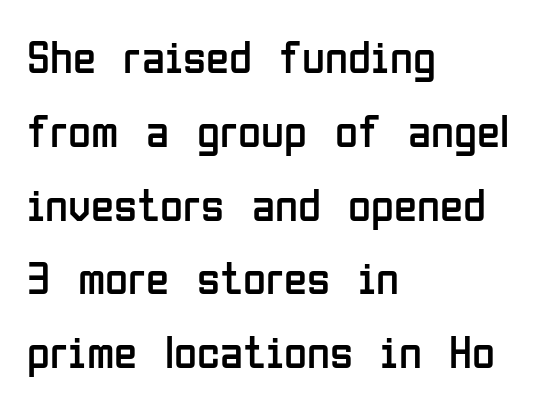
Posture: upright roman. The designer went with a sans here, leaving each stem footless. The passage shown is not bold in any degree. The passage is arranged the way most books set body copy — flush left. Normally led — the rows are evenly, conventionally spaced. The passage shown is typed in a proportional face where columns would drift.
